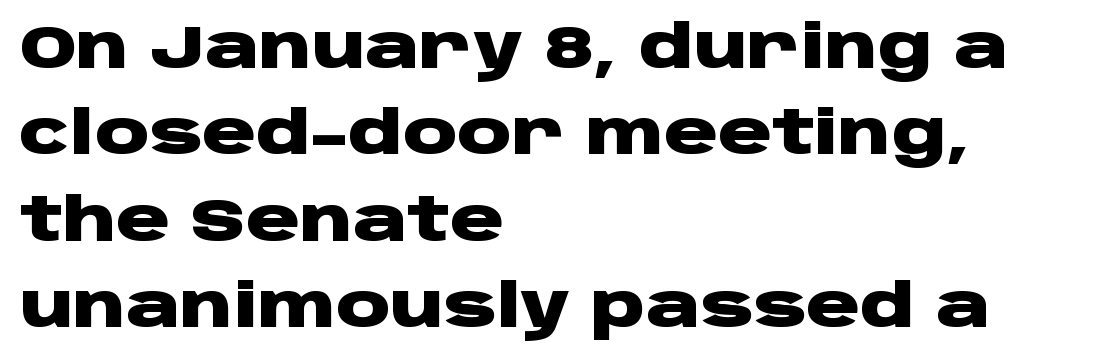
{"serif": "no", "italic": "no", "bold": "yes", "weight": "heavy", "width": "wide", "stroke_contrast": "low", "x_height": "large", "monospaced": "no", "underline": "no", "align": "left", "line_spacing": "normal", "line_spacing_ratio": 1.44, "letter_spacing": "normal", "letter_spacing_em": 0.0, "glyph_px": 60}
